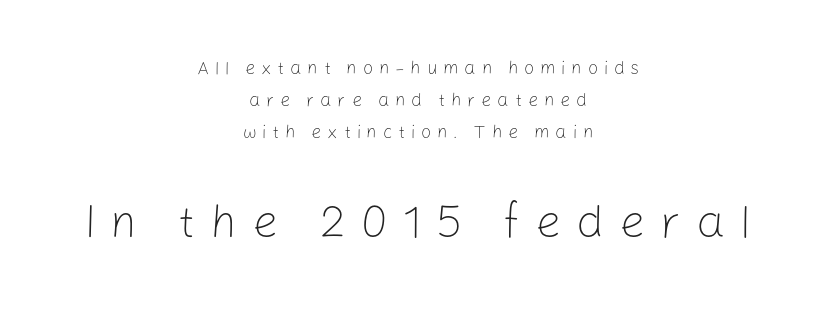
Q: Is the text bold? A: No.
Q: Is the text italic (slanted)? A: No, it is upright.
Q: Is the typeface a serif or a sans-serif typeface? A: Sans-serif.
Q: Is the text underlined? A: No.
Q: How is the paragraph aligned? A: Centered.
Q: Is the spacing between letters normal or unusually wide? A: Unusually wide.
Q: Which block of text is set in a larger size, the first (top) or the second (bottom)? A: The second (bottom) one.
Q: Width (condensed, normal, or wide)? A: Normal.
Q: Stroke contrast? A: Low.
Q: x-height? A: Medium.
Q: Monospaced? A: No.
